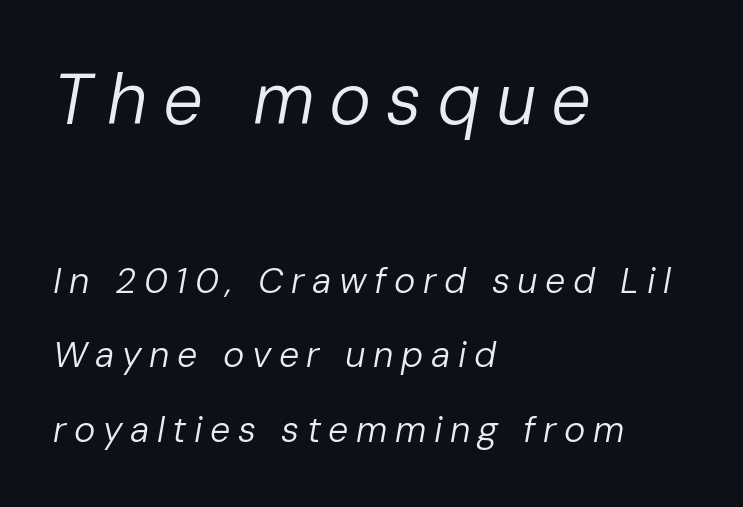
{"italic": "yes", "lean": "right", "slant_degrees": 10, "bold": "no", "weight": "regular", "width": "normal", "stroke_contrast": "low", "x_height": "medium", "monospaced": "no", "underline": "no", "align": "left", "line_spacing": "loose", "line_spacing_ratio": 2.07, "letter_spacing": "wide", "letter_spacing_em": 0.21, "larger_block": "first", "size_ratio": 1.97, "glyph_px": 71}
